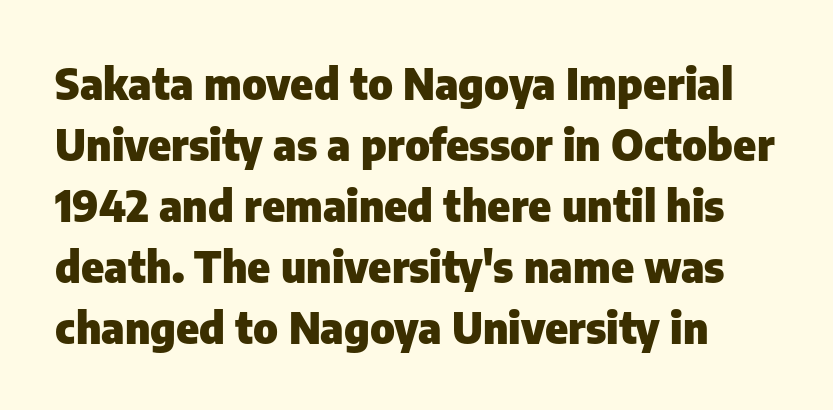
Q: Is the text bold? A: Yes.
Q: Is the text italic (slanted)? A: No, it is upright.
Q: Is the typeface a serif or a sans-serif typeface? A: Sans-serif.
Q: Is the text underlined? A: No.
Q: Is the spacing between letters normal or unusually wide? A: Normal.
Q: Is the spacing between lines tight, normal or loose? A: Normal.
Q: Width (condensed, normal, or wide)? A: Normal.
Q: Stroke contrast? A: Low.
Q: x-height? A: Medium.
Q: Monospaced? A: No.
